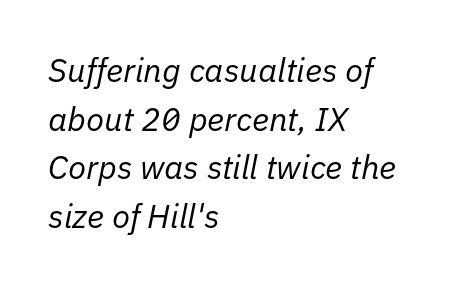
{"italic": "yes", "lean": "right", "slant_degrees": 11, "bold": "no", "weight": "regular", "width": "normal", "stroke_contrast": "low", "x_height": "medium", "monospaced": "no", "underline": "no", "align": "left", "line_spacing": "normal", "line_spacing_ratio": 1.47, "letter_spacing": "normal", "letter_spacing_em": 0.0, "glyph_px": 33}
